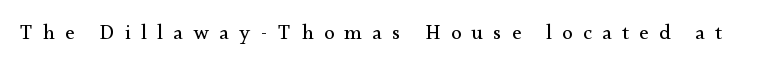
The passage shown is not underscored anywhere. This sample uses an upright cut, with every glyph sitting square on the baseline. The tracking jumps out immediately: characters are airy and widely separated. The strokes carry an ordinary text weight at most.
